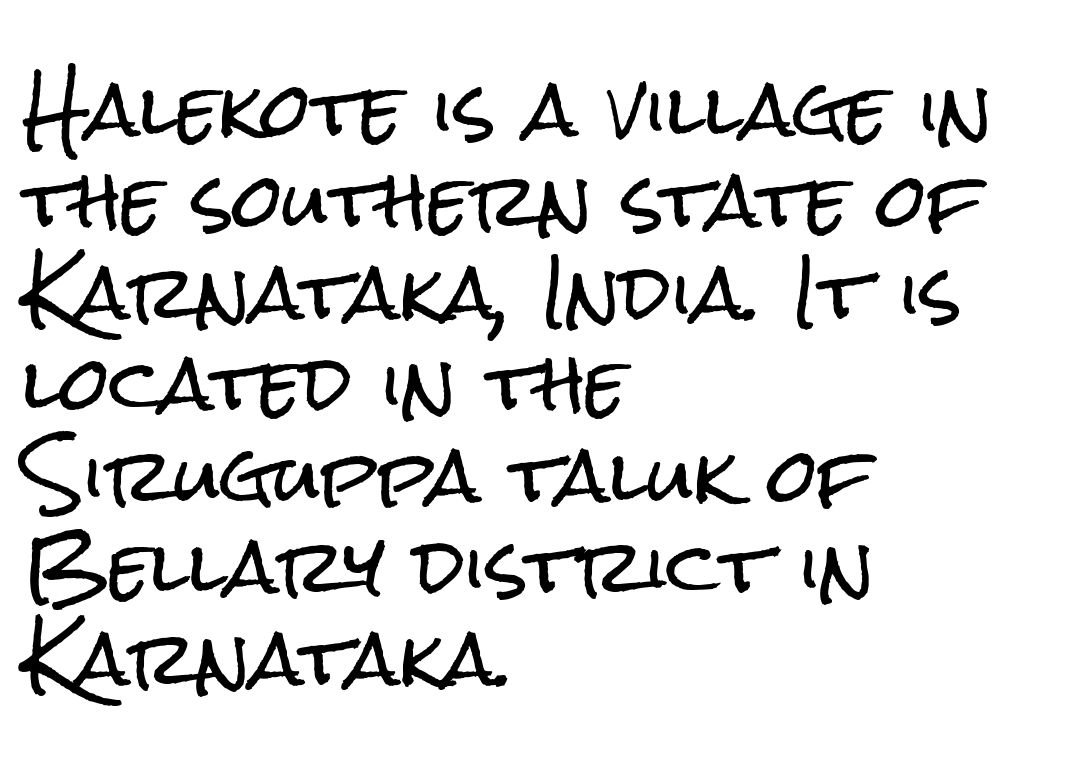
The image shows 72 px condensed sans-serif type, upright; set left-aligned, normal line spacing (1.27x), normal letter spacing, not underlined; low stroke contrast and a medium x-height.
